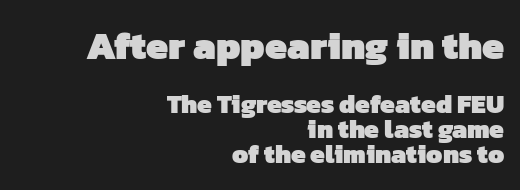
Q: Is the text bold? A: Yes.
Q: Is the typeface a serif or a sans-serif typeface? A: Sans-serif.
Q: Is the text underlined? A: No.
Q: How is the paragraph aligned? A: Right-aligned.
Q: Is the spacing between letters normal or unusually wide? A: Normal.
Q: Is the spacing between lines tight, normal or loose? A: Tight.
Q: Which block of text is set in a larger size, the first (top) or the second (bottom)? A: The first (top) one.
Q: Width (condensed, normal, or wide)? A: Normal.
Q: Stroke contrast? A: Low.
Q: x-height? A: Medium.
Q: Monospaced? A: No.
